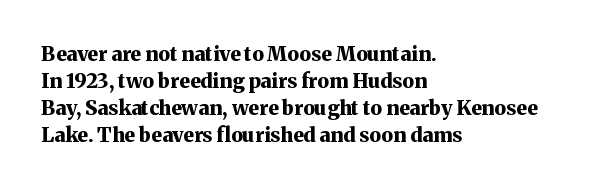
Q: Is the text bold? A: Yes.
Q: Is the text italic (slanted)? A: No, it is upright.
Q: Is the text underlined? A: No.
Q: How is the paragraph aligned? A: Left-aligned.
Q: Is the spacing between letters normal or unusually wide? A: Normal.
Q: Is the spacing between lines tight, normal or loose? A: Normal.
